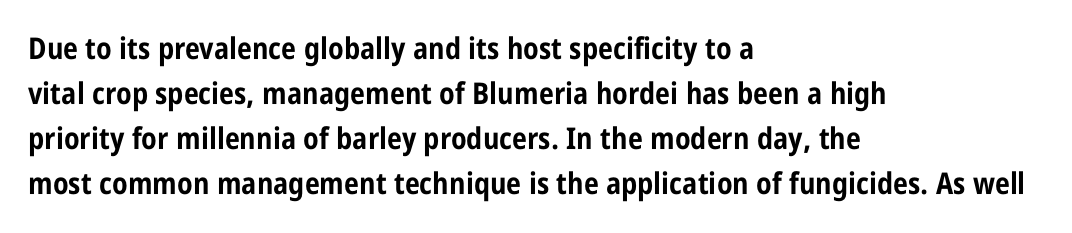
Q: Is the text bold? A: Yes.
Q: Is the text italic (slanted)? A: No, it is upright.
Q: Is the typeface a serif or a sans-serif typeface? A: Sans-serif.
Q: Is the text underlined? A: No.
Q: How is the paragraph aligned? A: Left-aligned.
Q: Is the spacing between letters normal or unusually wide? A: Normal.
Q: Is the spacing between lines tight, normal or loose? A: Normal.
Q: Width (condensed, normal, or wide)? A: Condensed.
Q: Stroke contrast? A: Low.
Q: x-height? A: Large.
Q: Monospaced? A: No.
